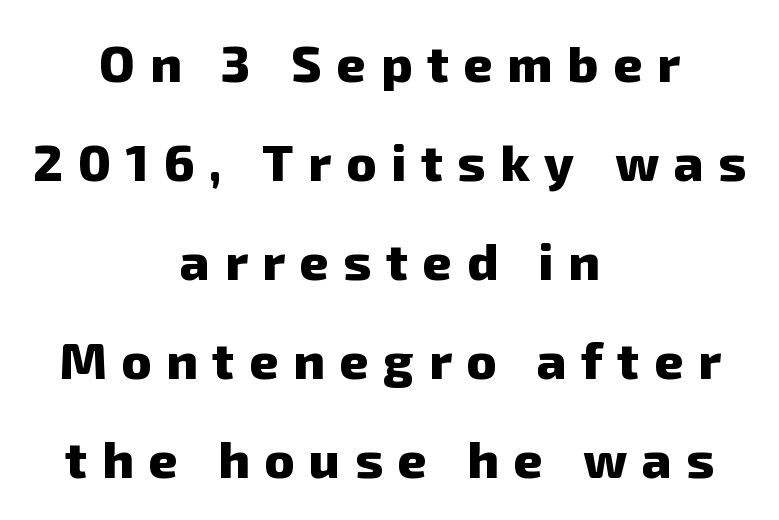
Do the characters align in a grid? No, the font is proportional. The block of text is sparse from top to bottom, with ample space between rows. Is this a sans? Yes — the strokes have no serifs. The passage shown has open, widely tracked lettering throughout. Plain, unruled lines of type. A centered setting, common on invitations and titles, is used for this passage.
